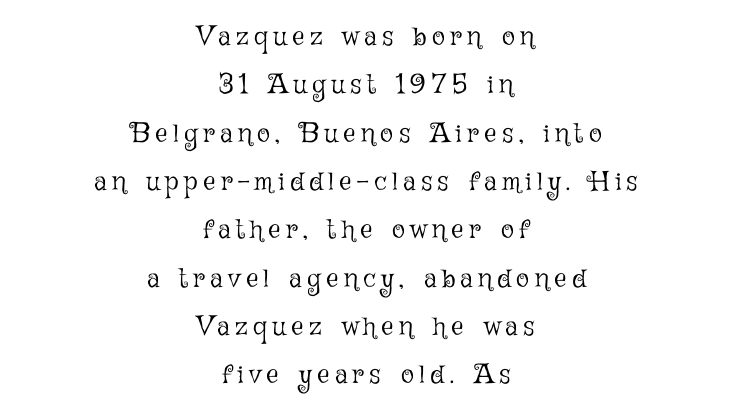
The image shows 27 px text type, upright; set centered, line spacing 1.79x, unusually wide letter spacing (+0.2 em), not underlined.
